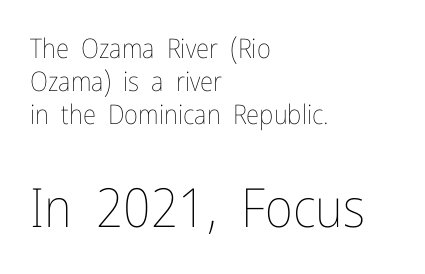
The image shows 54 px thin, condensed type, upright; set left-aligned, line spacing 1.22x, normal letter spacing, not underlined; the second (bottom) block is 2.0x larger; low stroke contrast and a medium x-height.
